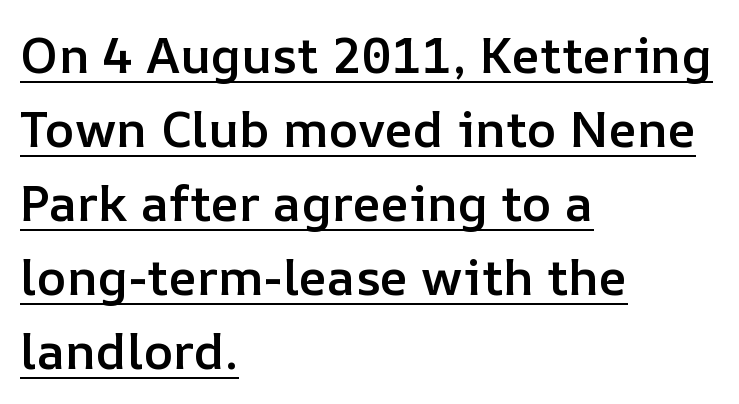
Q: Is the text bold? A: Semi-bold.
Q: Is the text italic (slanted)? A: No, it is upright.
Q: Is the text underlined? A: Yes.
Q: How is the paragraph aligned? A: Left-aligned.
Q: Is the spacing between letters normal or unusually wide? A: Normal.
Q: Is the spacing between lines tight, normal or loose? A: Normal.
Q: Width (condensed, normal, or wide)? A: Normal.
Q: Stroke contrast? A: Low.
Q: x-height? A: Medium.
Q: Monospaced? A: No.
